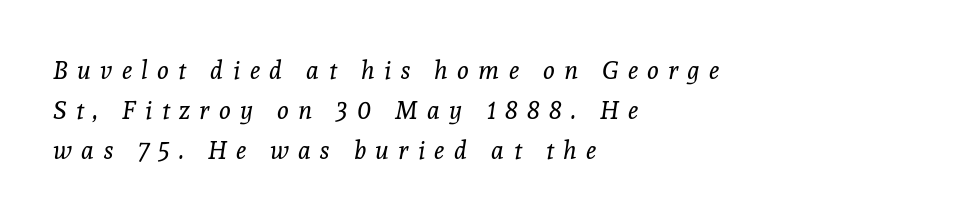
{"italic": "yes", "lean": "right", "slant_degrees": 8, "bold": "no", "underline": "no", "align": "left", "line_spacing": "normal", "line_spacing_ratio": 1.61, "letter_spacing": "wide", "letter_spacing_em": 0.37, "glyph_px": 25}
